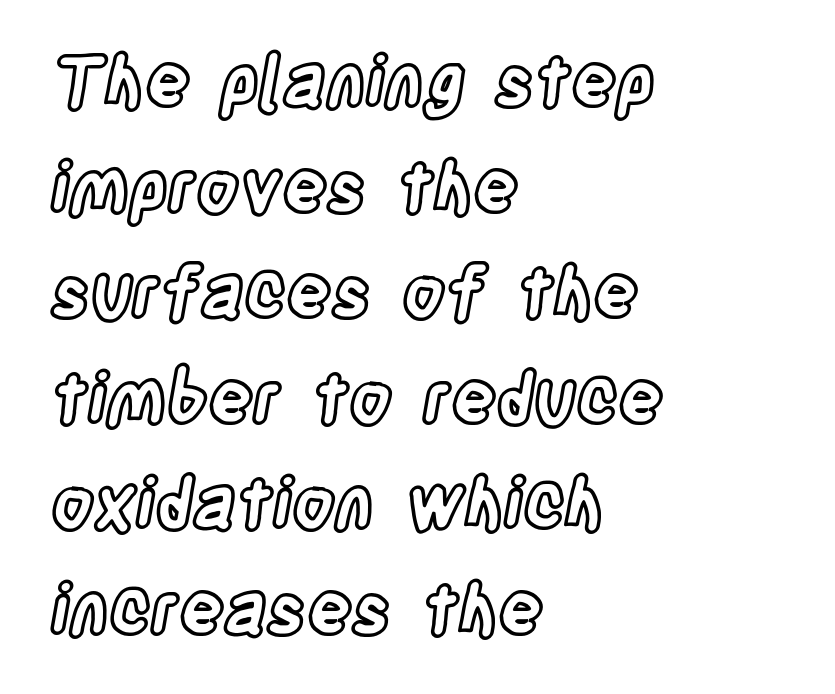
The image shows 69 px condensed type; set left-aligned, normal line spacing (1.53x), normal letter spacing, not underlined; a large x-height.
